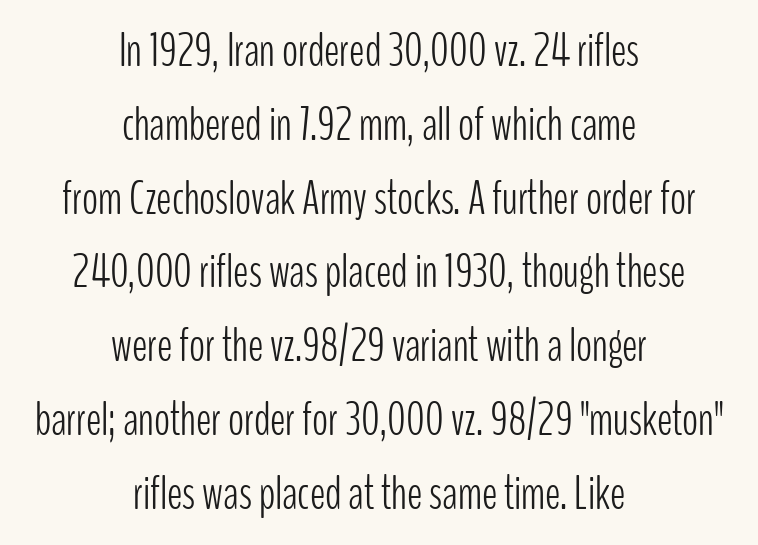
{"serif": "no", "italic": "no", "bold": "no", "weight": "light", "width": "condensed", "stroke_contrast": "low", "x_height": "medium", "monospaced": "no", "underline": "no", "align": "center", "line_spacing": "normal", "line_spacing_ratio": 1.57, "letter_spacing": "normal", "letter_spacing_em": 0.0, "glyph_px": 47}
